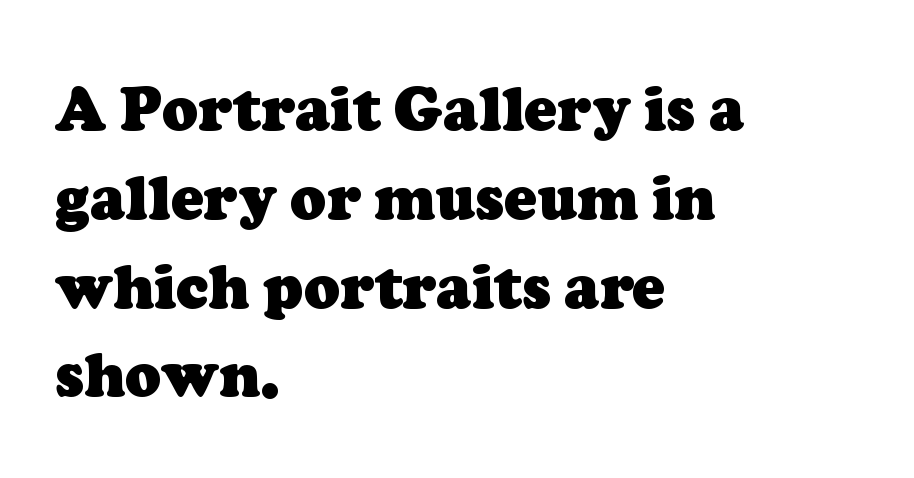
Q: Is the text bold? A: Yes.
Q: Is the typeface a serif or a sans-serif typeface? A: Serif.
Q: Is the text underlined? A: No.
Q: How is the paragraph aligned? A: Left-aligned.
Q: Is the spacing between letters normal or unusually wide? A: Normal.
Q: Is the spacing between lines tight, normal or loose? A: Normal.
Q: Width (condensed, normal, or wide)? A: Normal.
Q: Stroke contrast? A: Low.
Q: x-height? A: Medium.
Q: Monospaced? A: No.
